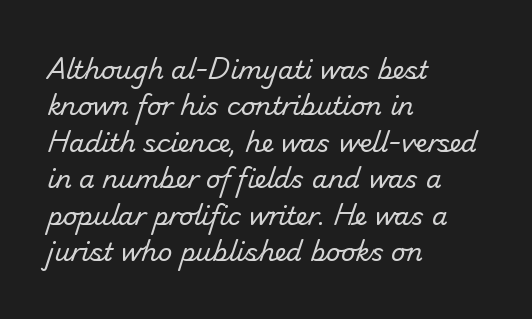
The image shows 25 px text type; set left-aligned, normal line spacing (1.46x), normal letter spacing, not underlined.
